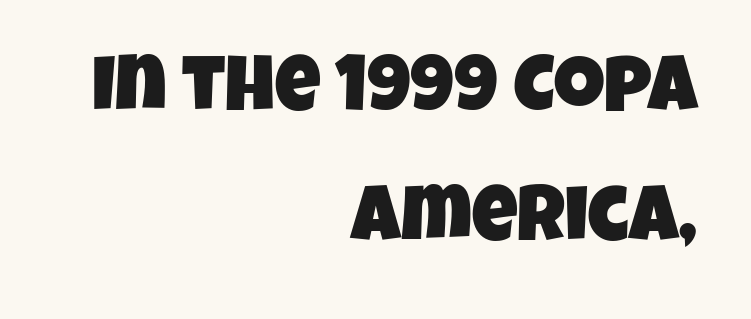
The image shows 79 px condensed sans-serif type; set right-aligned, normal line spacing (1.65x), normal letter spacing, not underlined; low stroke contrast and a large x-height.
